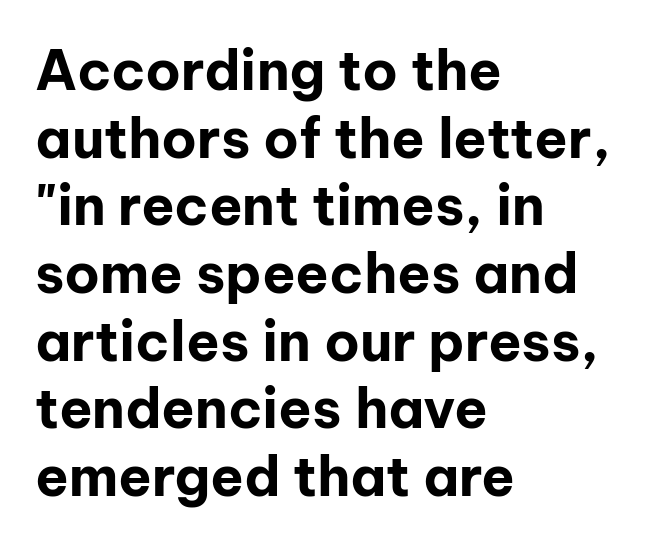
Q: Is the text bold? A: Yes.
Q: Is the text italic (slanted)? A: No, it is upright.
Q: Is the typeface a serif or a sans-serif typeface? A: Sans-serif.
Q: Is the text underlined? A: No.
Q: How is the paragraph aligned? A: Left-aligned.
Q: Is the spacing between letters normal or unusually wide? A: Normal.
Q: Width (condensed, normal, or wide)? A: Normal.
Q: Stroke contrast? A: Low.
Q: x-height? A: Medium.
Q: Monospaced? A: No.
